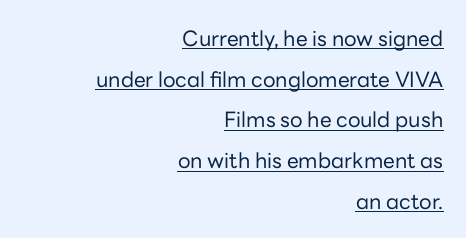
Horizontally, the lines are justified to the trailing edge only. Every stem runs plumb, perpendicular to the baseline. Observe the ordinary spacing: letters are neighbours, not strangers. Vertically, the passage feels expansive, rows floating well apart. Decoration check: the copy is underlined. Heft: none added — not bold.
